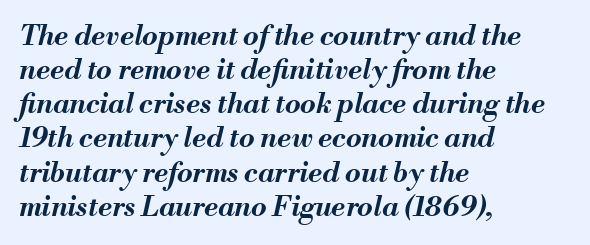
The image shows 28 px bold type, italic (leaning right); set left-aligned, line spacing 1.22x, normal letter spacing, not underlined; medium stroke contrast and a small x-height.
